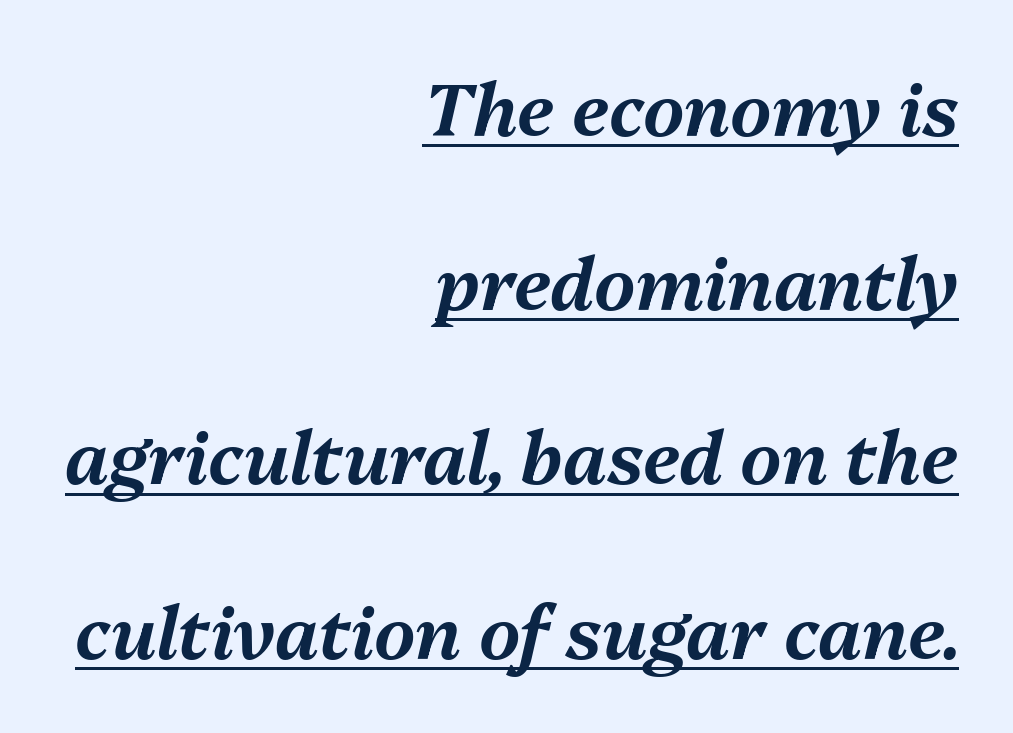
Q: Is the text italic (slanted)? A: Yes, it leans right by about 13 degrees.
Q: Is the text underlined? A: Yes.
Q: How is the paragraph aligned? A: Right-aligned.
Q: Is the spacing between letters normal or unusually wide? A: Normal.
Q: Is the spacing between lines tight, normal or loose? A: Loose.
Q: Width (condensed, normal, or wide)? A: Normal.
Q: Stroke contrast? A: Medium.
Q: x-height? A: Medium.
Q: Monospaced? A: No.
